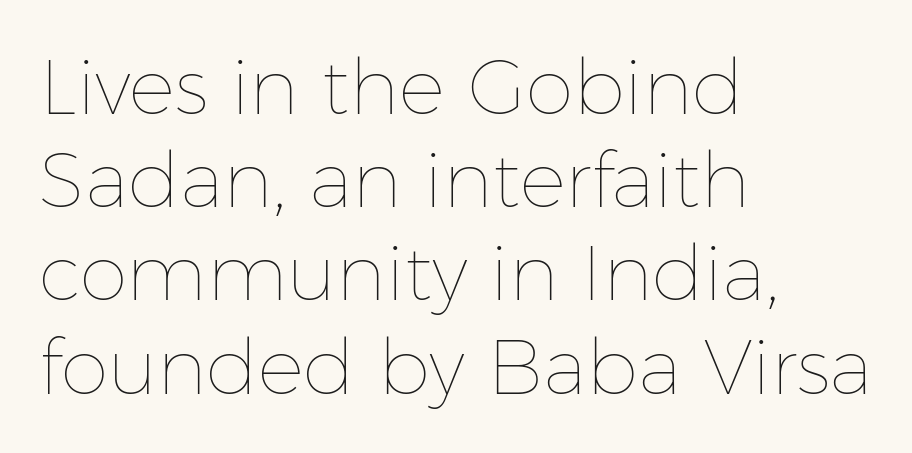
The image shows 77 px thin type, upright; set left-aligned, line spacing 1.21x, normal letter spacing, not underlined; low stroke contrast and a medium x-height.
